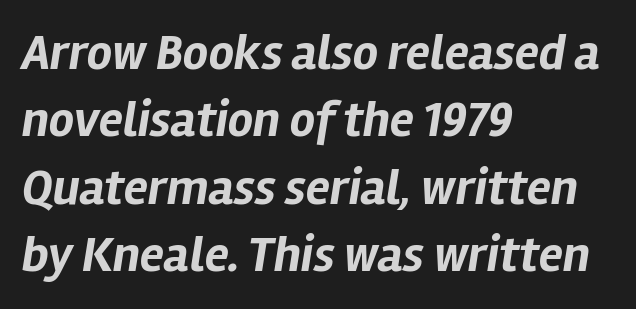
The image shows 50 px bold type, italic (leaning right); set left-aligned, normal line spacing (1.35x), normal letter spacing, not underlined; low stroke contrast and a medium x-height.
